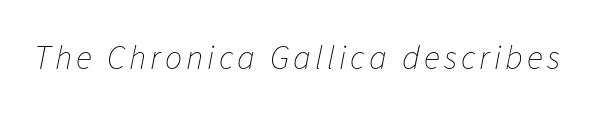
The string is rendered with underlining switched off. The typesetting does not lean heavy: it is not bold. Slanted lettering throughout. The rendering uses natural spacing where letterforms have individual widths.
